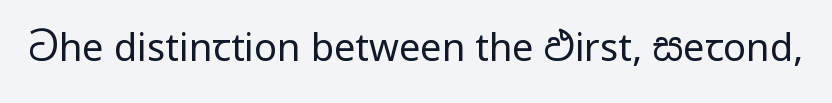
{"serif": "no", "italic": "no", "bold": "no", "weight": "regular", "width": "normal", "stroke_contrast": "low", "x_height": "medium", "monospaced": "no", "underline": "no", "letter_spacing": "normal", "letter_spacing_em": 0.0, "glyph_px": 38}
